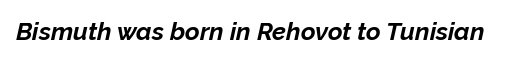
Q: Is the text bold? A: Yes.
Q: Is the text italic (slanted)? A: Yes, it leans right by about 12 degrees.
Q: Is the text underlined? A: No.
Q: Is the spacing between letters normal or unusually wide? A: Normal.
